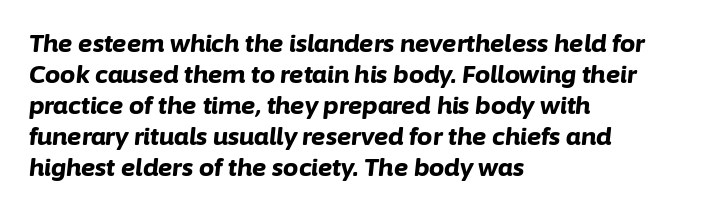
The image shows 24 px bold type, italic (leaning right); set left-aligned, normal line spacing (1.29x), normal letter spacing, not underlined.
